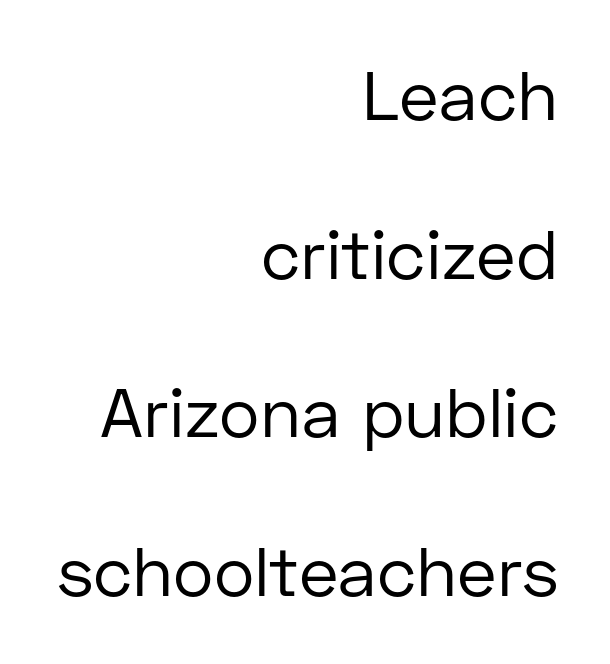
The image shows 69 px regular-weight sans-serif type, upright; set right-aligned, loose line spacing (2.3x), normal letter spacing, not underlined; low stroke contrast and a medium x-height.
